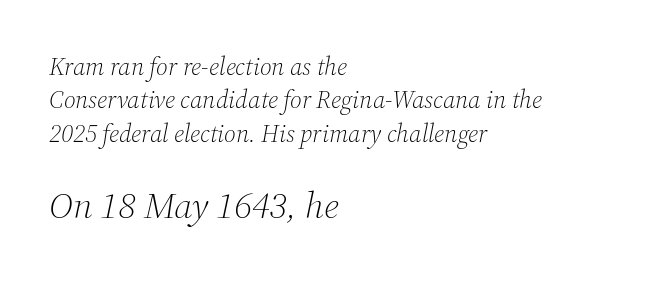
{"serif": "yes", "italic": "yes", "lean": "right", "slant_degrees": 12, "bold": "no", "weight": "light", "width": "normal", "stroke_contrast": "medium", "x_height": "medium", "monospaced": "no", "underline": "no", "align": "left", "line_spacing": "normal", "line_spacing_ratio": 1.34, "letter_spacing": "normal", "letter_spacing_em": 0.0, "larger_block": "second", "size_ratio": 1.48, "glyph_px": 37}
